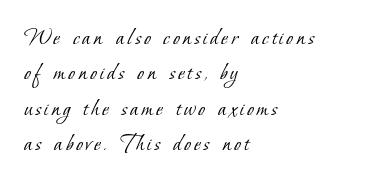
{"bold": "no", "underline": "no", "align": "left", "line_spacing": "normal", "line_spacing_ratio": 1.42, "glyph_px": 25}
